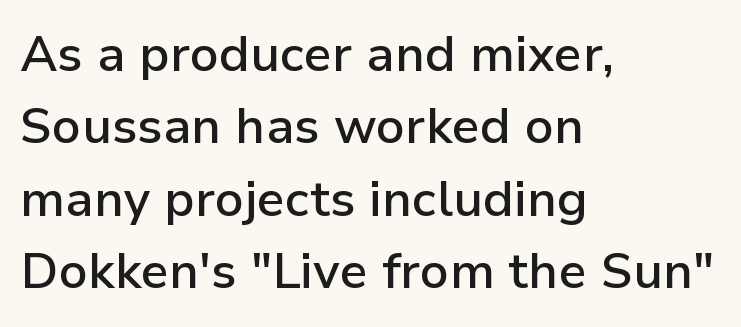
{"serif": "no", "italic": "no", "bold": "semi", "weight": "semibold", "width": "normal", "stroke_contrast": "low", "x_height": "medium", "monospaced": "no", "underline": "no", "align": "left", "line_spacing": "normal", "line_spacing_ratio": 1.45, "letter_spacing": "normal", "letter_spacing_em": 0.0, "glyph_px": 50}
